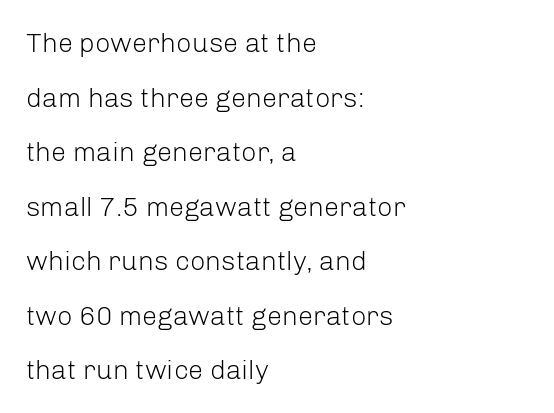
{"italic": "no", "bold": "no", "underline": "no", "align": "left", "line_spacing": "loose", "line_spacing_ratio": 2.02, "letter_spacing": "normal", "letter_spacing_em": 0.0, "glyph_px": 27}
